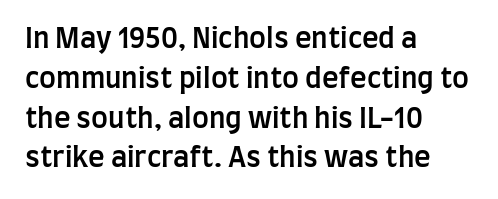
Short note: letters normally spaced. Each glyph is drawn with semibold strokes, heavier than normal yet not fully bold. The gap between lines stays unmarked. Ascenders rise straight up at ninety degrees. The lines in this sample share a left origin and differ only in where they stop. Horizontal bands of white between lines are of average thickness.
